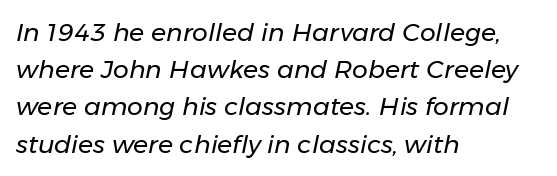
Q: Is the text bold? A: No.
Q: Is the text italic (slanted)? A: Yes, it leans right by about 11 degrees.
Q: Is the text underlined? A: No.
Q: How is the paragraph aligned? A: Left-aligned.
Q: Is the spacing between letters normal or unusually wide? A: Normal.
Q: Is the spacing between lines tight, normal or loose? A: Normal.
